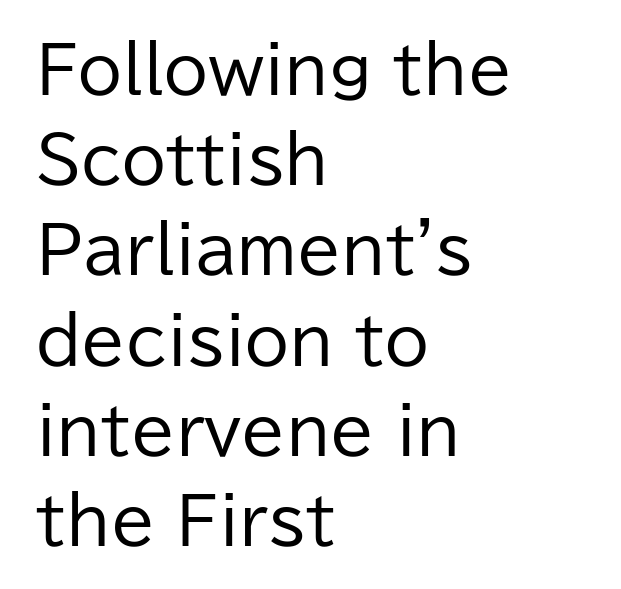
No extra tracking has been applied to these lines. Lines of text with bare space underneath. A sans-serif font was chosen for this passage. Honestly, the row spacing looks completely unremarkable. This rendering uses left alignment, leaving the right contour irregular.
